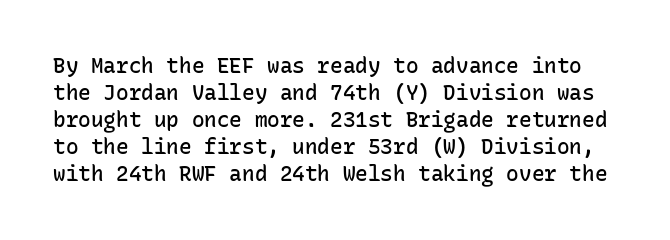
Q: Is the text bold? A: Semi-bold.
Q: Is the text italic (slanted)? A: No, it is upright.
Q: Is the text underlined? A: No.
Q: Is the spacing between letters normal or unusually wide? A: Normal.
Q: Is the spacing between lines tight, normal or loose? A: Normal.
